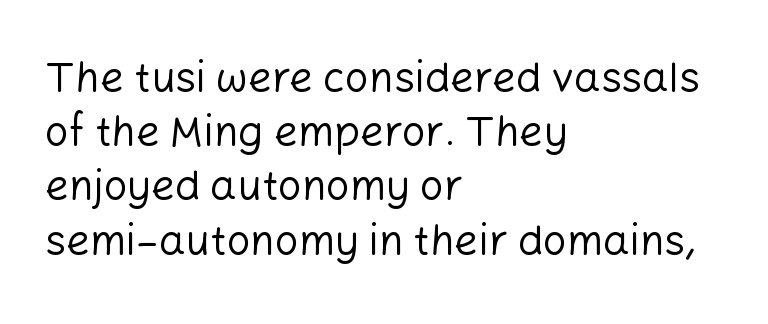
Q: Is the text bold? A: No.
Q: Is the text italic (slanted)? A: No, it is upright.
Q: Is the typeface a serif or a sans-serif typeface? A: Sans-serif.
Q: Is the text underlined? A: No.
Q: How is the paragraph aligned? A: Left-aligned.
Q: Is the spacing between letters normal or unusually wide? A: Normal.
Q: Is the spacing between lines tight, normal or loose? A: Normal.
Q: Width (condensed, normal, or wide)? A: Normal.
Q: Stroke contrast? A: Low.
Q: x-height? A: Medium.
Q: Monospaced? A: No.
